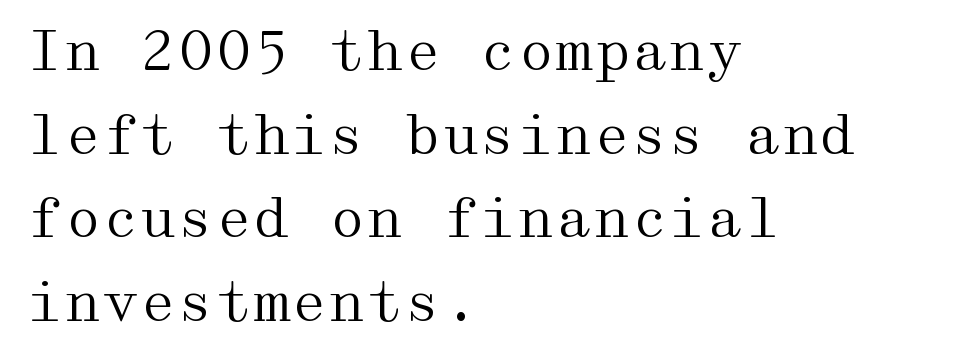
{"serif": "yes", "italic": "no", "bold": "no", "weight": "regular", "width": "wide", "stroke_contrast": "medium", "x_height": "medium", "underline": "no", "align": "left", "line_spacing": "normal", "line_spacing_ratio": 1.55, "letter_spacing": "normal", "letter_spacing_em": 0.0, "glyph_px": 54}
